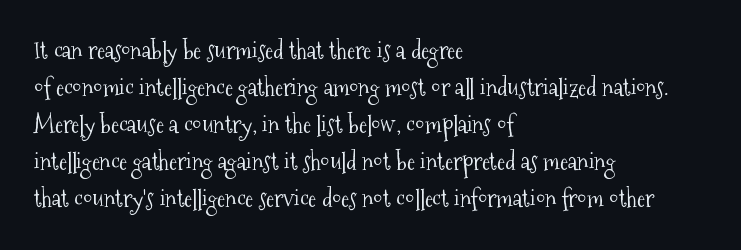
The image shows 24 px text type, upright; set left-aligned, normal line spacing (1.54x), normal letter spacing, not underlined.
